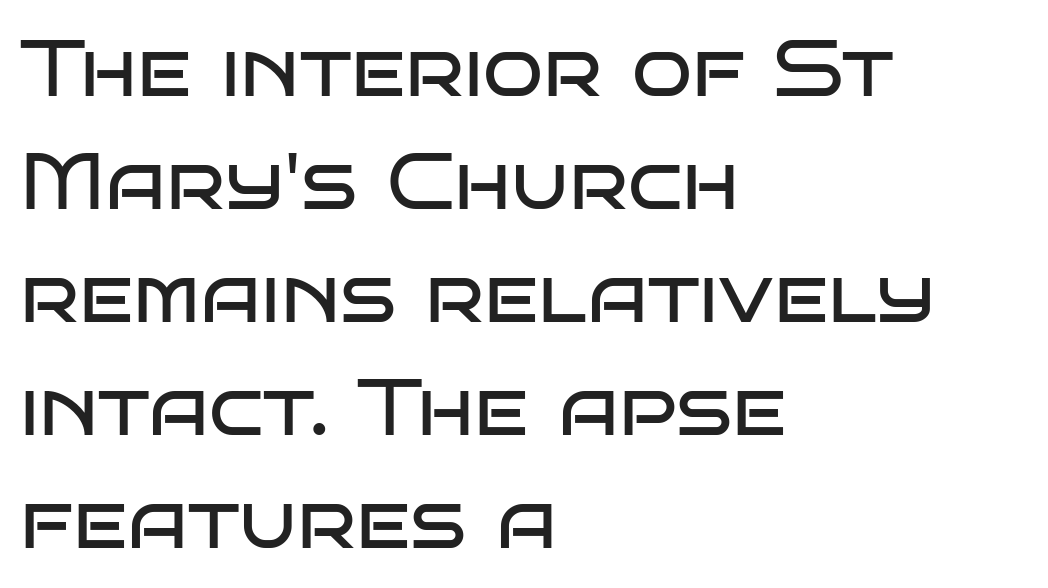
The image shows 79 px regular-weight, wide sans-serif type, upright; set left-aligned, normal line spacing (1.43x), normal letter spacing, not underlined; low stroke contrast and a large x-height.
